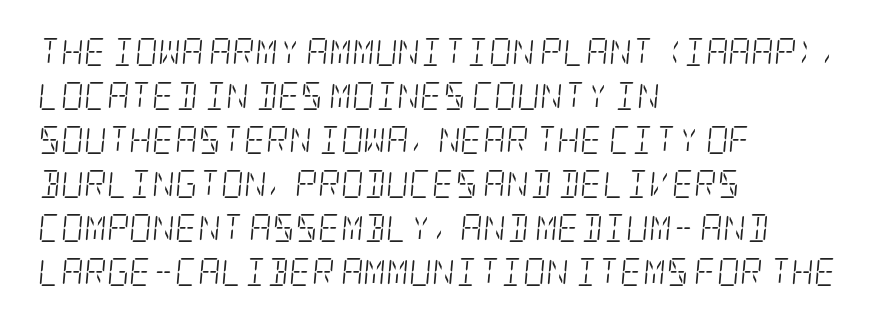
Q: Is the text bold? A: No.
Q: Is the text italic (slanted)? A: Yes, it leans right by about 5 degrees.
Q: Is the typeface a serif or a sans-serif typeface? A: Serif.
Q: Is the text underlined? A: No.
Q: How is the paragraph aligned? A: Left-aligned.
Q: Is the spacing between letters normal or unusually wide? A: Normal.
Q: Is the spacing between lines tight, normal or loose? A: Normal.
Q: Width (condensed, normal, or wide)? A: Condensed.
Q: Stroke contrast? A: Low.
Q: x-height? A: Large.
